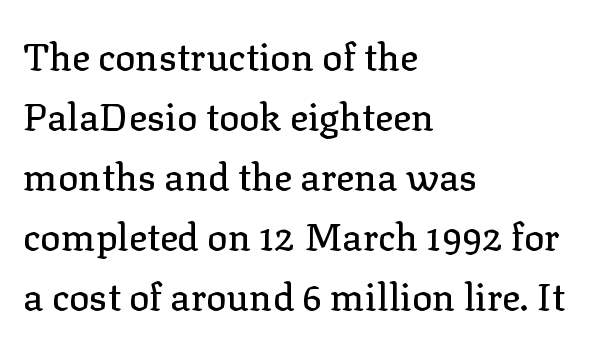
Letters rest on an invisible, unmarked baseline. Short note: letters normally spaced. Note the varied advance widths — an 'i' is clearly narrower than an 'm'. Is there any slant? The stems are plumb. The passage shown stacks its lines at a standard gap.
